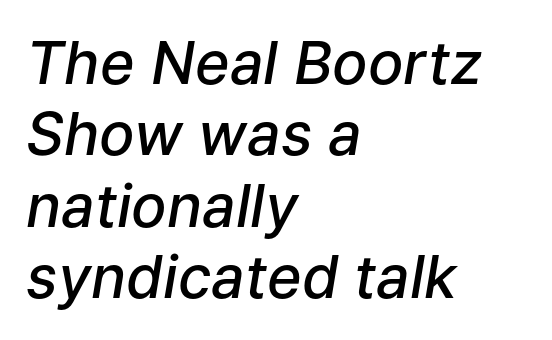
The image shows 59 px semibold type, italic (leaning right); set left-aligned, line spacing 1.21x, normal letter spacing, not underlined; low stroke contrast and a medium x-height.
